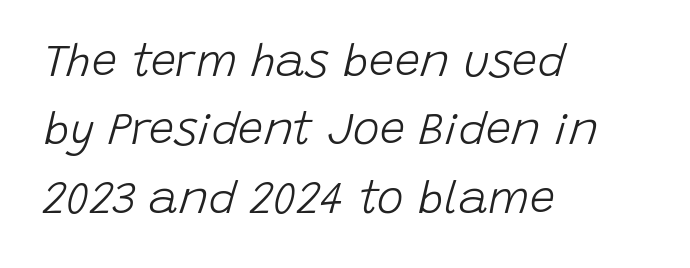
The image shows 45 px light type, italic (leaning right); set left-aligned, normal line spacing (1.52x), normal letter spacing, not underlined; low stroke contrast and a large x-height.
